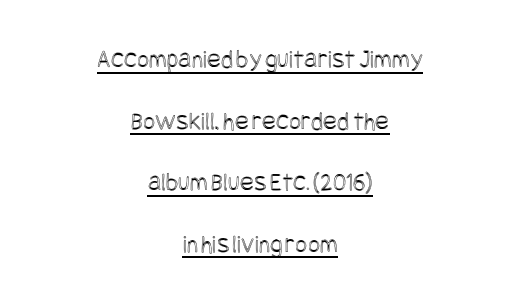
Q: Is the text italic (slanted)? A: No, it is upright.
Q: Is the text underlined? A: Yes.
Q: How is the paragraph aligned? A: Centered.
Q: Is the spacing between letters normal or unusually wide? A: Normal.
Q: Is the spacing between lines tight, normal or loose? A: Loose.
